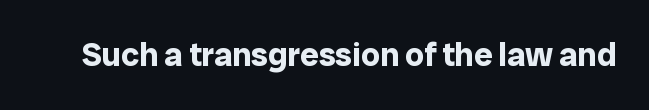
You'd pick this weight for a headline — it's a proper bold. I'd call this a sans setting — the letters go barefoot. The area under the type is left untouched. Spacing verdict: proportional, widths tailored to each character. The line texture is even and compact thanks to regular tracking. These lines were composed using upright roman letters.
